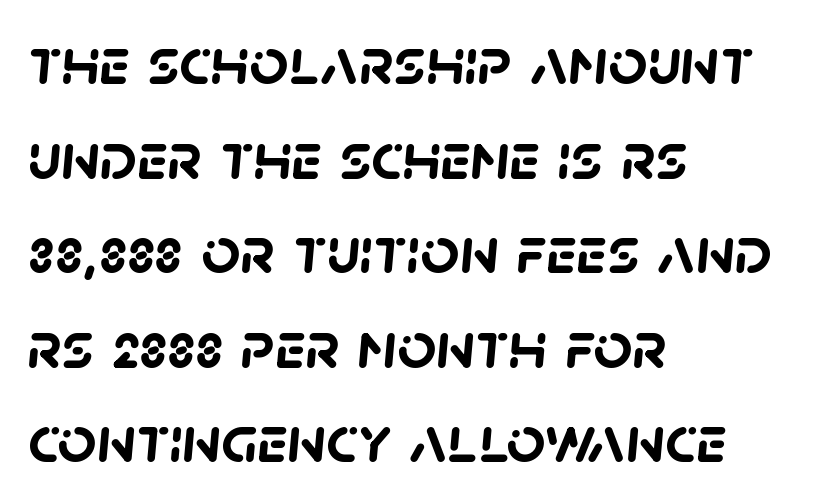
The image shows 68 px semibold sans-serif type; set left-aligned, normal line spacing (1.39x), normal letter spacing, not underlined; low stroke contrast and a large x-height.
